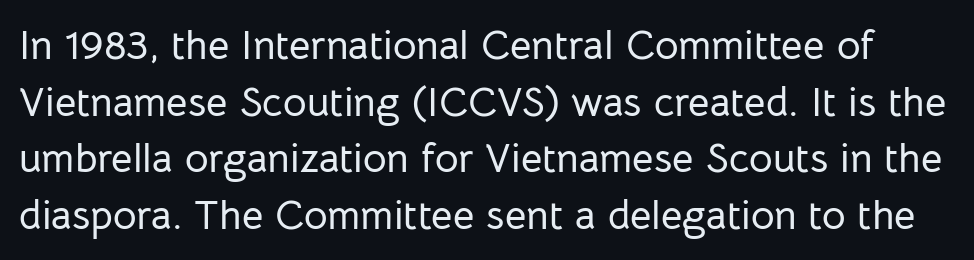
Q: Is the text italic (slanted)? A: No, it is upright.
Q: Is the typeface a serif or a sans-serif typeface? A: Sans-serif.
Q: Is the text underlined? A: No.
Q: Is the spacing between letters normal or unusually wide? A: Normal.
Q: Is the spacing between lines tight, normal or loose? A: Normal.
Q: Width (condensed, normal, or wide)? A: Normal.
Q: Stroke contrast? A: Low.
Q: x-height? A: Medium.
Q: Monospaced? A: No.
